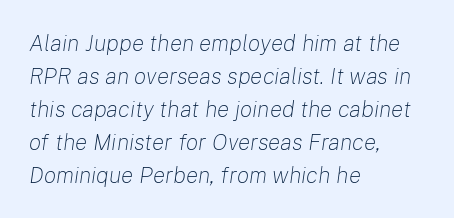
{"italic": "yes", "lean": "right", "slant_degrees": 8, "bold": "no", "underline": "no", "align": "left", "line_spacing": "normal", "line_spacing_ratio": 1.43, "letter_spacing": "normal", "letter_spacing_em": 0.0, "glyph_px": 23}
